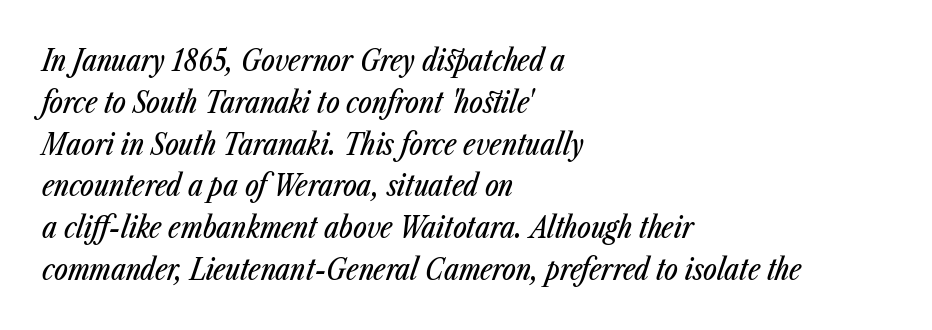
{"italic": "yes", "lean": "right", "slant_degrees": 23, "width": "condensed", "stroke_contrast": "low", "x_height": "medium", "monospaced": "no", "underline": "no", "align": "left", "line_spacing": "normal", "line_spacing_ratio": 1.44, "letter_spacing": "normal", "letter_spacing_em": 0.0, "glyph_px": 29}
